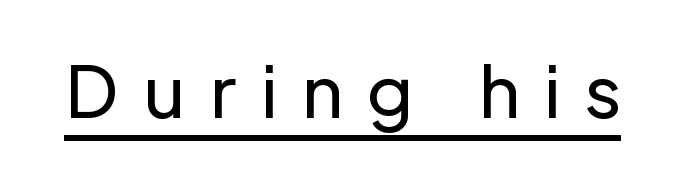
Decoration check: the copy is underlined. The gaps between neighbouring characters are conspicuously large. Think of a printed novel: that variable character pitch is what you see here. Typographically, this falls in the sans-serif category. When letters stand straight like this, we call the style roman or upright. Heaviness? Minimal to ordinary, like unemphasized prose.
